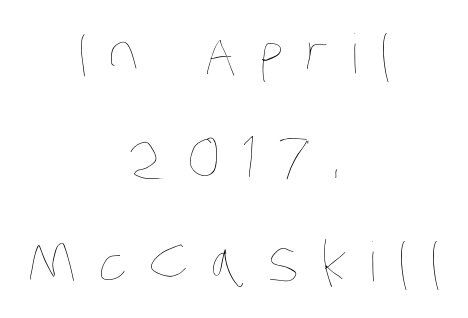
Q: Is the text bold? A: No.
Q: Is the text underlined? A: No.
Q: How is the paragraph aligned? A: Centered.
Q: Is the spacing between letters normal or unusually wide? A: Unusually wide.
Q: Is the spacing between lines tight, normal or loose? A: Loose.
Q: Width (condensed, normal, or wide)? A: Condensed.
Q: Stroke contrast? A: Low.
Q: x-height? A: Large.
Q: Monospaced? A: No.
